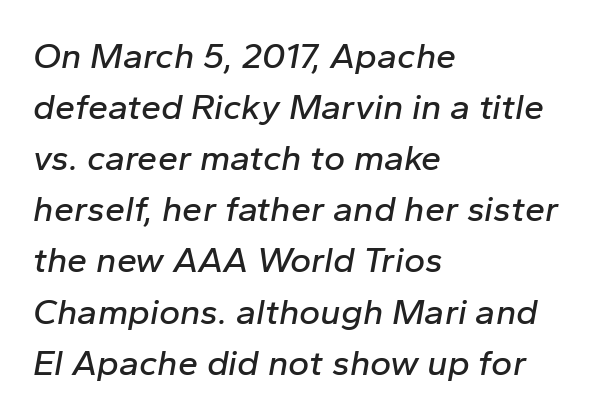
{"italic": "yes", "lean": "right", "slant_degrees": 10, "width": "normal", "stroke_contrast": "low", "x_height": "medium", "monospaced": "no", "underline": "no", "align": "left", "line_spacing": "normal", "line_spacing_ratio": 1.42, "letter_spacing": "normal", "letter_spacing_em": 0.0, "glyph_px": 36}
